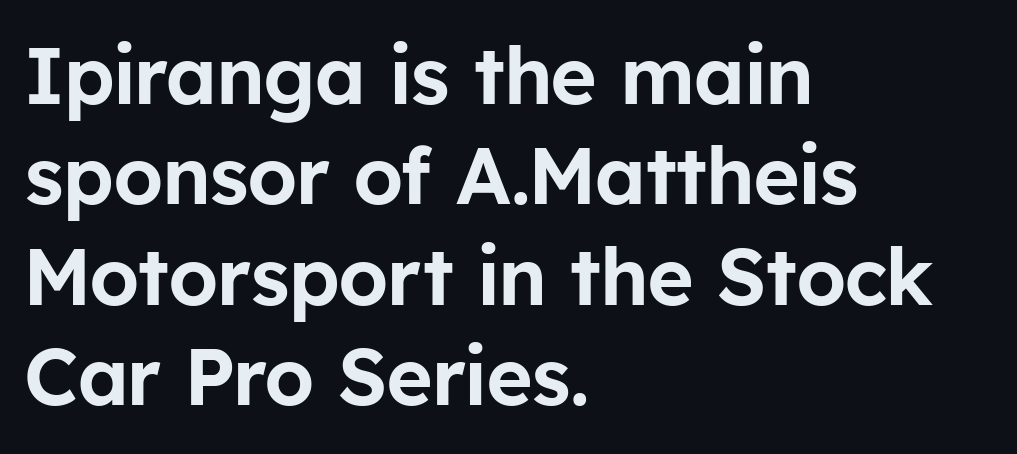
Compared with typical body copy, the letter spacing here is the same. Vertical strokes here are truly vertical. Stroke terminals: plain, sans-serif. You could not count columns in this text — the font is proportionally spaced. The setting favours the left margin, as ordinary paragraphs usually do.
